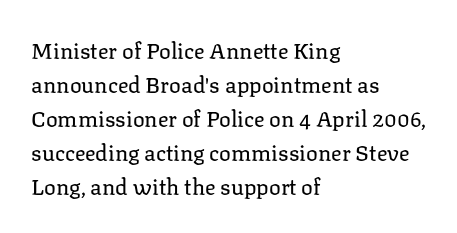
These lines stack with their left ends in a neat column. Any mark beneath the type? The region is blank. Short note: letters normally spaced. The type sits square on the baseline with zero lean.
